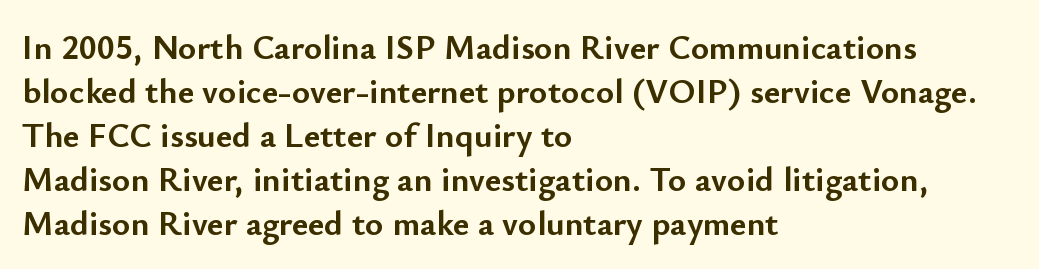
{"serif": "no", "italic": "no", "bold": "yes", "weight": "semibold", "width": "normal", "stroke_contrast": "low", "x_height": "small", "monospaced": "no", "underline": "no", "align": "left", "line_spacing": "normal", "line_spacing_ratio": 1.26, "letter_spacing": "normal", "letter_spacing_em": 0.0, "glyph_px": 35}
